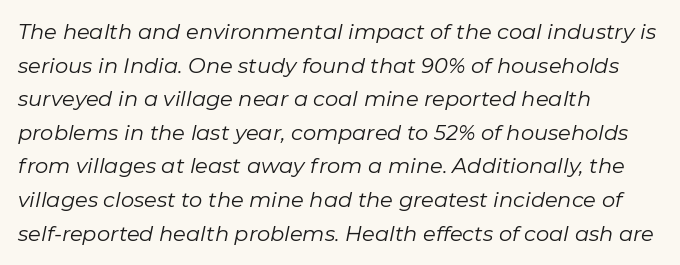
Emphasis-style slanted type is in use. The horizontal fit of the characters is conventional and even. The gap between lines stays unmarked. Stem width sits at or under what a default text font uses. Leading: standard. The passage is arranged the way most books set body copy — flush left.
